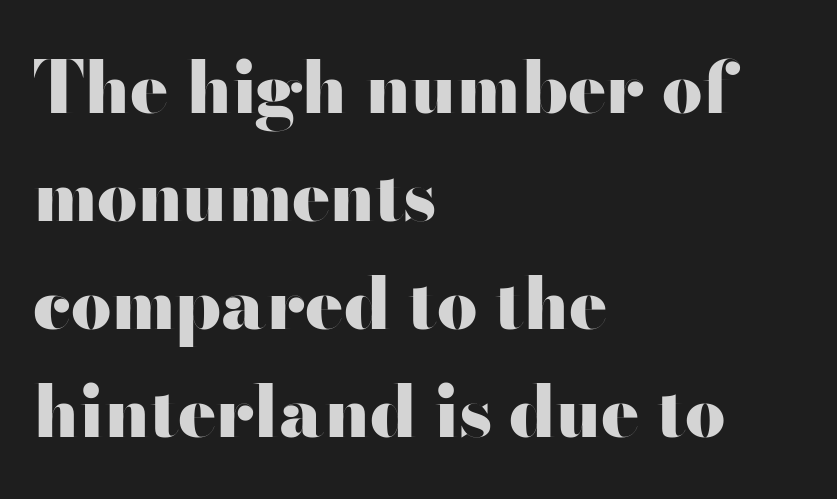
No feet cap the strokes, marking this as sans-serif type. Typographic density is high because the face is bold. A normal amount of white space separates one row of letters from the next. Horizontally, the lines are justified to the leading edge only. A typesetter would call this proportional, since set widths differ per character.
